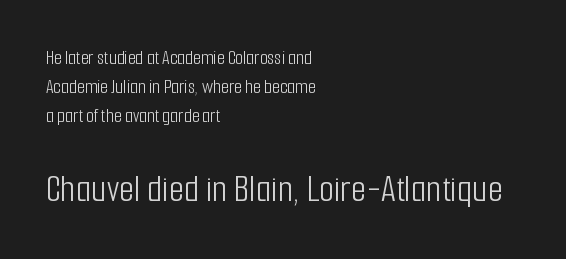
The image shows 39 px light, condensed sans-serif type, upright; set left-aligned, normal line spacing (1.46x), normal letter spacing, not underlined; the second (bottom) block is 1.95x larger; low stroke contrast and a medium x-height.
